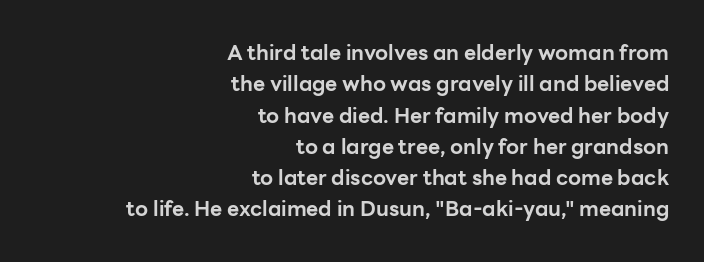
The baseline area is clear. Does extra space separate the letters? No, they use regular spacing. These lines carry a lot of weight — the face is fully bold. Where is the straight margin? On the right.
